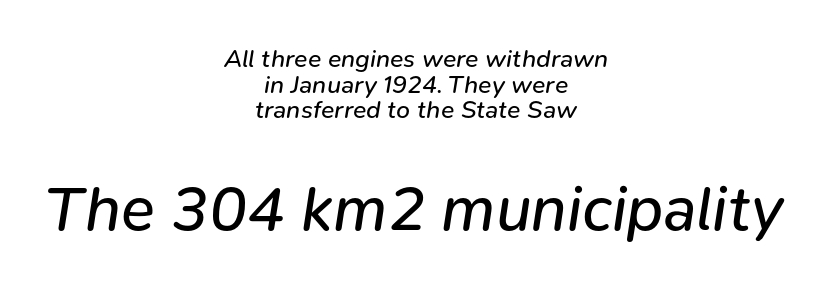
{"italic": "yes", "lean": "right", "slant_degrees": 9, "bold": "no", "weight": "regular", "width": "normal", "stroke_contrast": "low", "x_height": "medium", "monospaced": "no", "underline": "no", "align": "center", "line_spacing": "tight", "line_spacing_ratio": 1.03, "letter_spacing": "normal", "letter_spacing_em": 0.0, "larger_block": "second", "size_ratio": 2.52, "glyph_px": 63}
